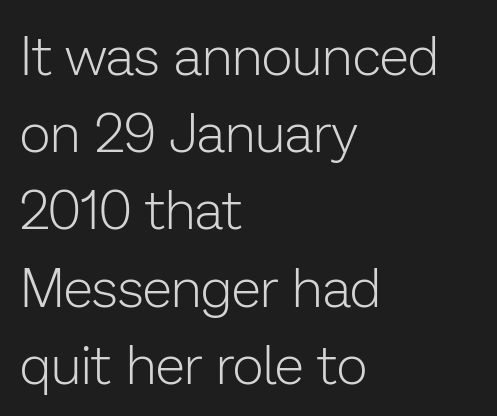
The cut favours lightness, reaching ordinary text weight at its darkest. Each letter's strokes conclude bluntly, with no projecting serifs. No extra tracking has been applied to these lines. Varying glyph widths throughout — classic text-font behaviour. These lines stack with their left ends in a neat column. Is there much room between lines? A standard amount, neither cramped nor airy.
